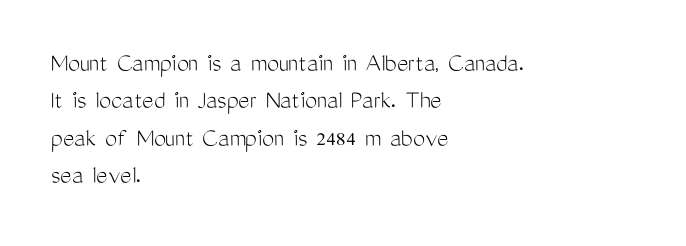
Q: Is the text bold? A: No.
Q: Is the text italic (slanted)? A: No, it is upright.
Q: Is the text underlined? A: No.
Q: How is the paragraph aligned? A: Left-aligned.
Q: Is the spacing between letters normal or unusually wide? A: Normal.
Q: Is the spacing between lines tight, normal or loose? A: Normal.
